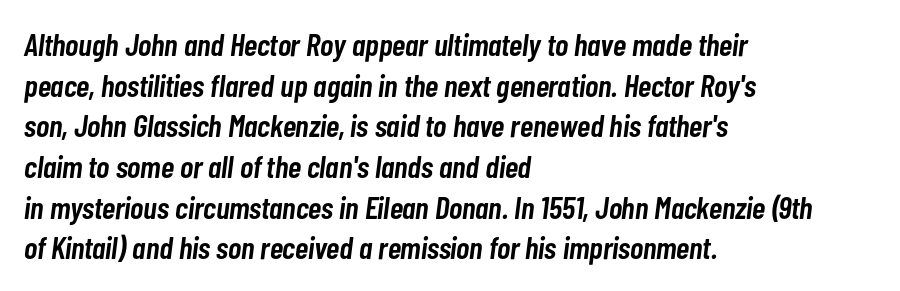
Q: Is the text bold? A: Semi-bold.
Q: Is the text italic (slanted)? A: Yes, it leans right by about 7 degrees.
Q: Is the text underlined? A: No.
Q: How is the paragraph aligned? A: Left-aligned.
Q: Is the spacing between letters normal or unusually wide? A: Normal.
Q: Is the spacing between lines tight, normal or loose? A: Normal.
Q: Width (condensed, normal, or wide)? A: Condensed.
Q: Stroke contrast? A: Low.
Q: x-height? A: Medium.
Q: Monospaced? A: No.
